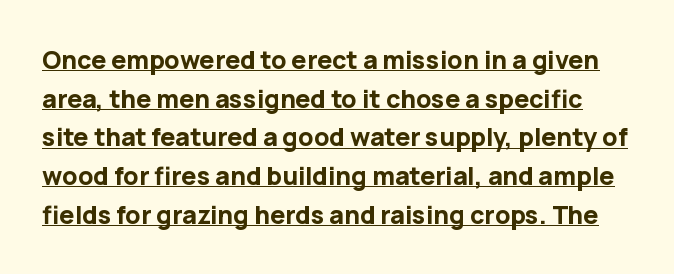
Q: Is the text bold? A: Yes.
Q: Is the text italic (slanted)? A: No, it is upright.
Q: Is the text underlined? A: Yes.
Q: Is the spacing between letters normal or unusually wide? A: Normal.
Q: Is the spacing between lines tight, normal or loose? A: Normal.
